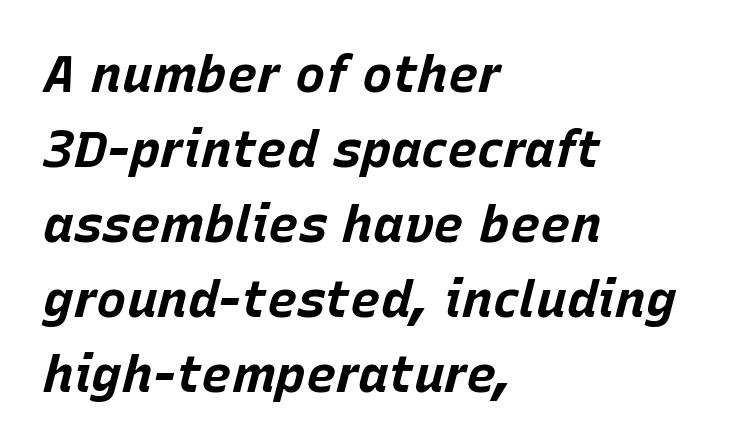
Q: Is the text bold? A: Yes.
Q: Is the text italic (slanted)? A: Yes, it leans right by about 15 degrees.
Q: Is the text underlined? A: No.
Q: How is the paragraph aligned? A: Left-aligned.
Q: Is the spacing between letters normal or unusually wide? A: Normal.
Q: Is the spacing between lines tight, normal or loose? A: Normal.
Q: Width (condensed, normal, or wide)? A: Normal.
Q: Stroke contrast? A: Low.
Q: x-height? A: Large.
Q: Monospaced? A: No.
